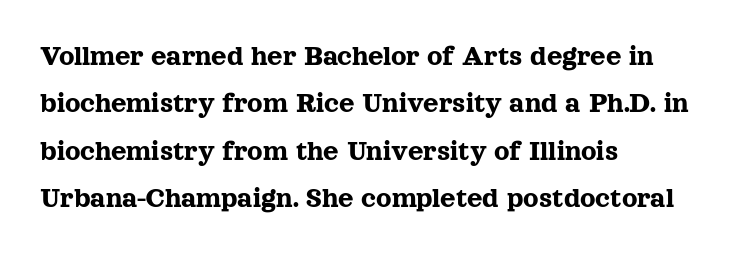
Looks like regular typesetting: each glyph gets only the width it needs. Which margin do the lines hug? The left one — the right edge is uneven. Horizontal bands of white between lines are of average thickness. When letters stand straight like this, we call the style roman or upright. The string is rendered with underlining switched off.
